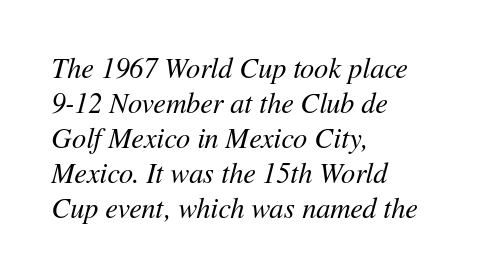
The image shows 28 px regular-weight type, italic (leaning right); set left-aligned, normal line spacing (1.25x), normal letter spacing, not underlined; medium stroke contrast and a medium x-height.
